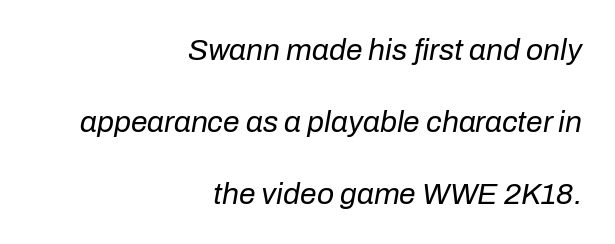
Q: Is the text bold? A: No.
Q: Is the text italic (slanted)? A: Yes, it leans right by about 10 degrees.
Q: Is the text underlined? A: No.
Q: How is the paragraph aligned? A: Right-aligned.
Q: Is the spacing between letters normal or unusually wide? A: Normal.
Q: Is the spacing between lines tight, normal or loose? A: Loose.
Q: Width (condensed, normal, or wide)? A: Normal.
Q: Stroke contrast? A: Low.
Q: x-height? A: Medium.
Q: Monospaced? A: No.
